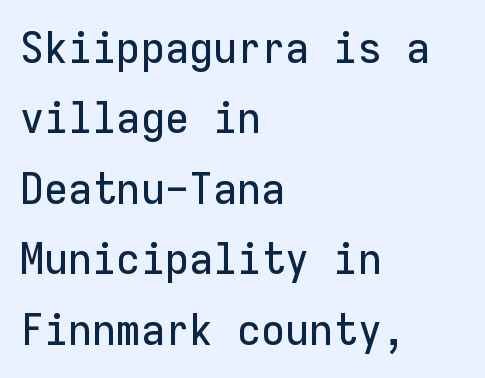
The image shows 44 px sans-serif type, upright, monospaced; set left-aligned, normal line spacing (1.6x), normal letter spacing, not underlined; low stroke contrast and a medium x-height.
